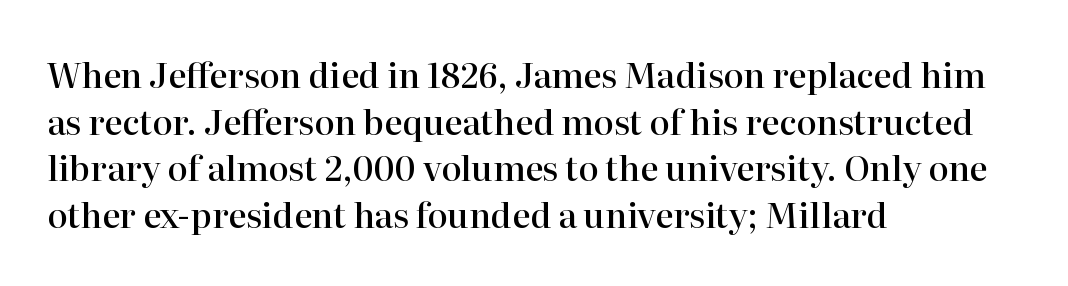
The image shows 34 px semibold serif type, upright; set left-aligned, normal line spacing (1.37x), normal letter spacing, not underlined; high stroke contrast and a medium x-height.
